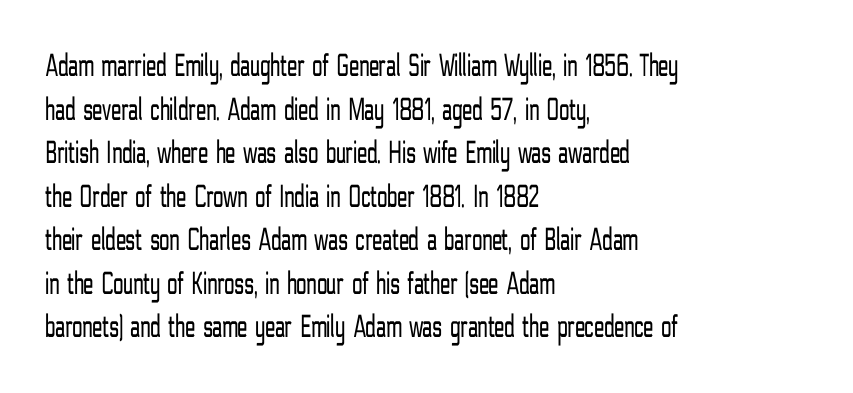
The image shows 33 px light, condensed sans-serif type, upright; set left-aligned, normal line spacing (1.32x), normal letter spacing, not underlined; low stroke contrast and a medium x-height.
